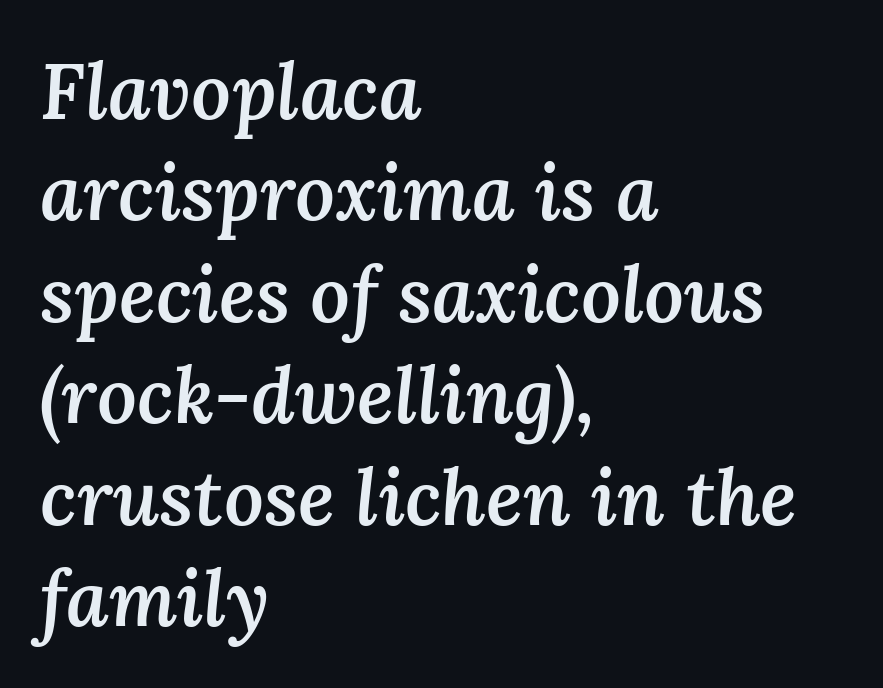
Q: Is the text bold? A: Semi-bold.
Q: Is the text italic (slanted)? A: Yes, it leans right by about 3 degrees.
Q: Is the text underlined? A: No.
Q: How is the paragraph aligned? A: Left-aligned.
Q: Is the spacing between letters normal or unusually wide? A: Normal.
Q: Is the spacing between lines tight, normal or loose? A: Normal.
Q: Width (condensed, normal, or wide)? A: Normal.
Q: Stroke contrast? A: Medium.
Q: x-height? A: Medium.
Q: Monospaced? A: No.
